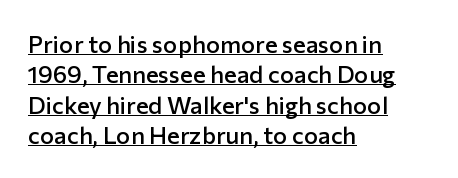
Nope, not italic — everything's standing straight. All the whitespace from short lines collects on the right. Does a line run under the words? Yes, clearly. Spacing between characters is what you'd get straight out of the box. This is the in-between weight designers call semibold or demi. The leading is moderate, giving the passage an even texture.
